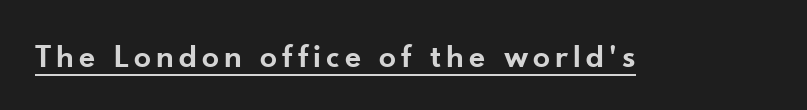
{"serif": "no", "italic": "no", "bold": "semi", "weight": "semibold", "width": "normal", "stroke_contrast": "low", "x_height": "small", "monospaced": "no", "underline": "yes", "glyph_px": 34}
